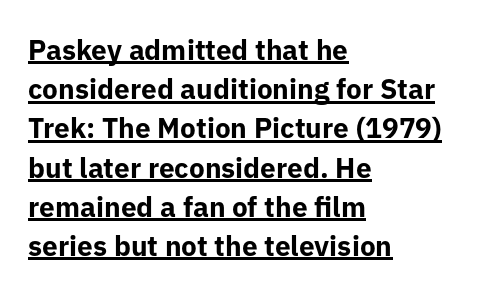
Q: Is the text bold? A: Yes.
Q: Is the text italic (slanted)? A: No, it is upright.
Q: Is the typeface a serif or a sans-serif typeface? A: Sans-serif.
Q: Is the text underlined? A: Yes.
Q: How is the paragraph aligned? A: Left-aligned.
Q: Is the spacing between letters normal or unusually wide? A: Normal.
Q: Is the spacing between lines tight, normal or loose? A: Normal.
Q: Width (condensed, normal, or wide)? A: Normal.
Q: Stroke contrast? A: Low.
Q: x-height? A: Medium.
Q: Monospaced? A: No.
